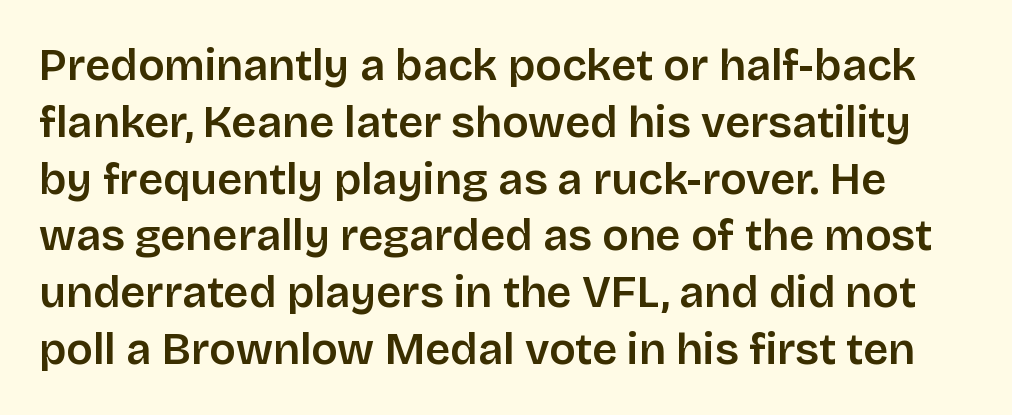
{"serif": "no", "italic": "no", "width": "normal", "stroke_contrast": "low", "x_height": "large", "monospaced": "no", "underline": "no", "line_spacing": "normal", "line_spacing_ratio": 1.29, "letter_spacing": "normal", "letter_spacing_em": 0.0, "glyph_px": 44}
